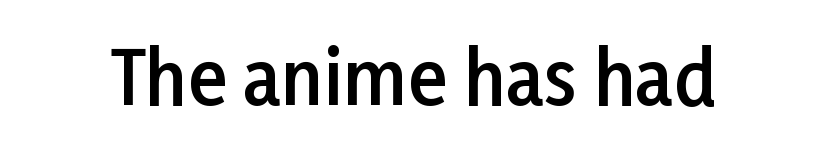
Unlike italic type, these characters show no tilt at all. Looks like regular typesetting: each glyph gets only the width it needs. Type style note: lacks serifs. Characters follow at the spacing the type designer built in. Only glyphs here, with clear space below each row.
